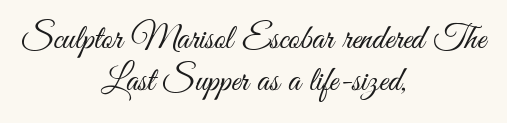
The image shows 35 px light, condensed sans-serif type; set centered, line spacing 1.21x, normal letter spacing, not underlined; medium stroke contrast and a small x-height.
